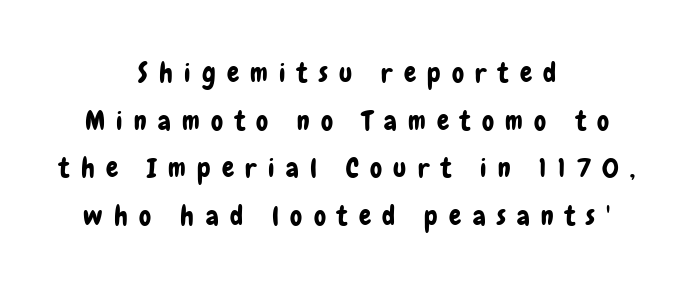
Q: Is the text italic (slanted)? A: No, it is upright.
Q: Is the text underlined? A: No.
Q: How is the paragraph aligned? A: Centered.
Q: Is the spacing between letters normal or unusually wide? A: Unusually wide.
